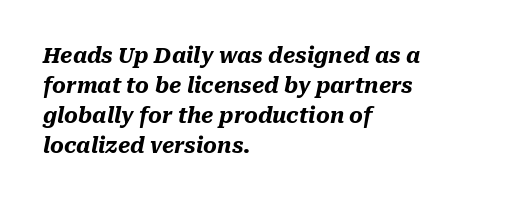
The image shows 21 px bold type, italic (leaning right); set left-aligned, normal line spacing (1.43x), normal letter spacing, not underlined.
